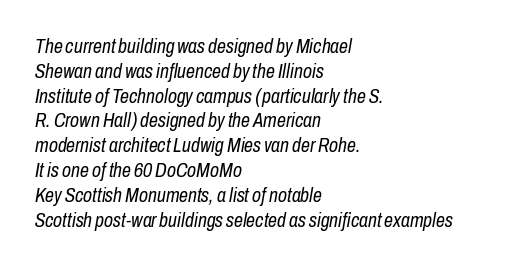
Q: Is the text bold? A: No.
Q: Is the text italic (slanted)? A: Yes, it leans right by about 10 degrees.
Q: Is the text underlined? A: No.
Q: How is the paragraph aligned? A: Left-aligned.
Q: Is the spacing between letters normal or unusually wide? A: Normal.
